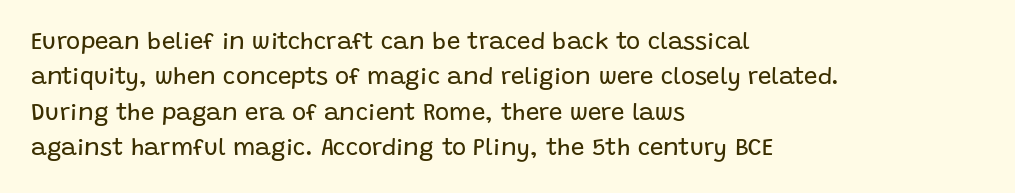
Q: Is the text bold? A: No.
Q: Is the text italic (slanted)? A: No, it is upright.
Q: Is the text underlined? A: No.
Q: How is the paragraph aligned? A: Left-aligned.
Q: Is the spacing between letters normal or unusually wide? A: Normal.
Q: Is the spacing between lines tight, normal or loose? A: Normal.
